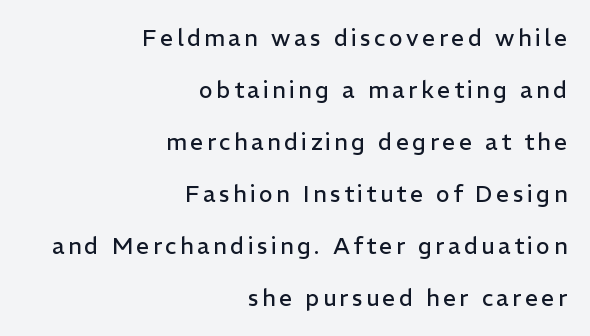
The image shows 23 px text type, upright; set right-aligned, loose line spacing (2.26x), not underlined.
